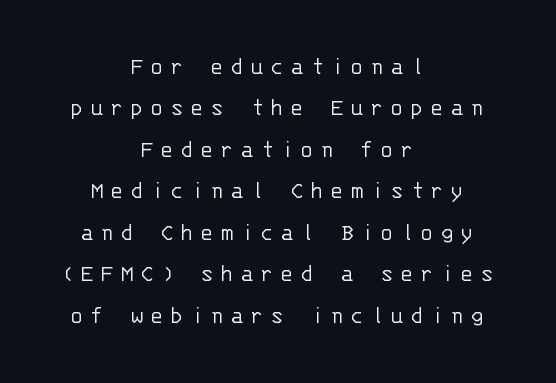
{"italic": "no", "bold": "no", "underline": "no", "align": "center", "line_spacing": "normal", "line_spacing_ratio": 1.66, "letter_spacing": "wide", "letter_spacing_em": 0.26, "glyph_px": 25}
